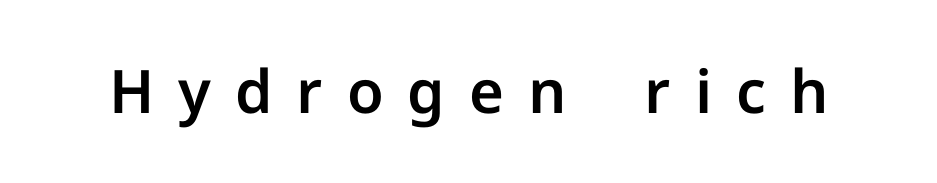
Q: Is the text italic (slanted)? A: No, it is upright.
Q: Is the typeface a serif or a sans-serif typeface? A: Sans-serif.
Q: Is the text underlined? A: No.
Q: Is the spacing between letters normal or unusually wide? A: Unusually wide.
Q: Width (condensed, normal, or wide)? A: Normal.
Q: Stroke contrast? A: Low.
Q: x-height? A: Medium.
Q: Monospaced? A: No.
